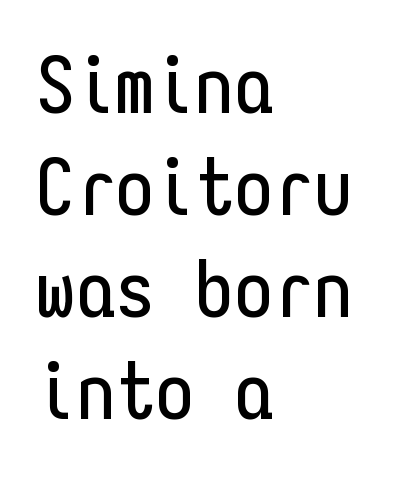
{"serif": "no", "italic": "no", "width": "condensed", "stroke_contrast": "low", "x_height": "medium", "monospaced": "yes", "underline": "no", "align": "left", "line_spacing": "normal", "line_spacing_ratio": 1.29, "letter_spacing": "normal", "letter_spacing_em": 0.0, "glyph_px": 79}
